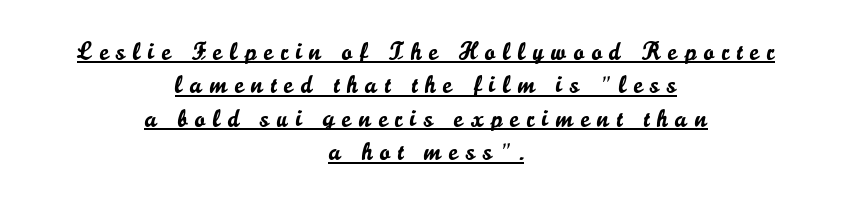
The image shows 25 px text type; set centered, normal line spacing (1.34x), unusually wide letter spacing (+0.3 em), underlined.
